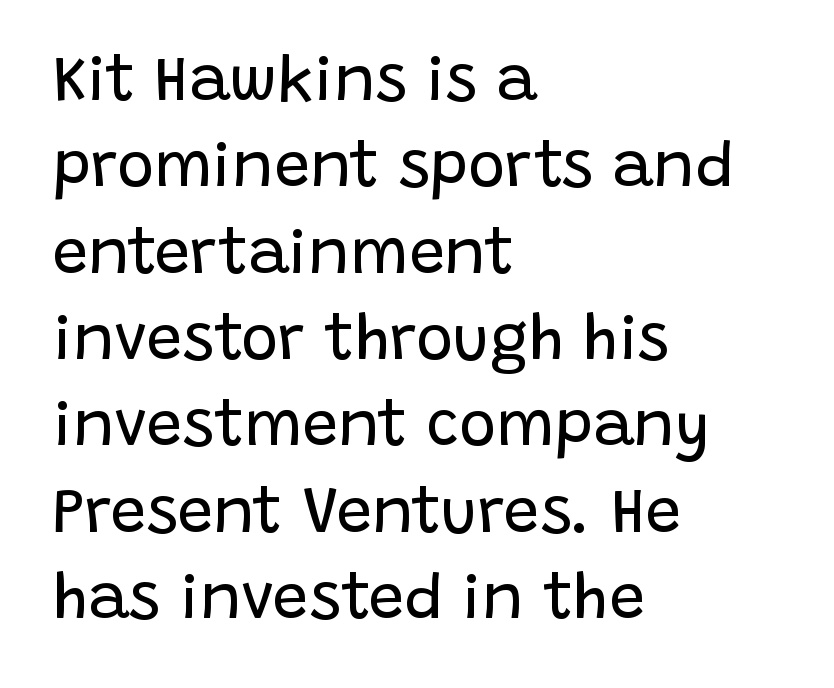
{"serif": "no", "italic": "no", "bold": "no", "weight": "regular", "width": "normal", "stroke_contrast": "low", "x_height": "large", "monospaced": "no", "underline": "no", "align": "left", "line_spacing": "normal", "line_spacing_ratio": 1.37, "letter_spacing": "normal", "letter_spacing_em": 0.0, "glyph_px": 63}
